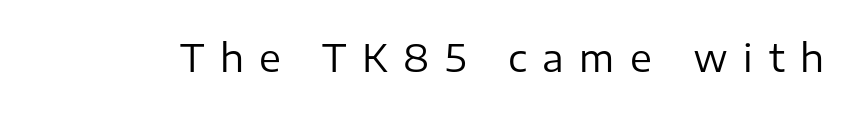
The image shows 37 px regular-weight sans-serif type, upright; set unusually wide letter spacing (+0.42 em), not underlined; low stroke contrast and a medium x-height.
